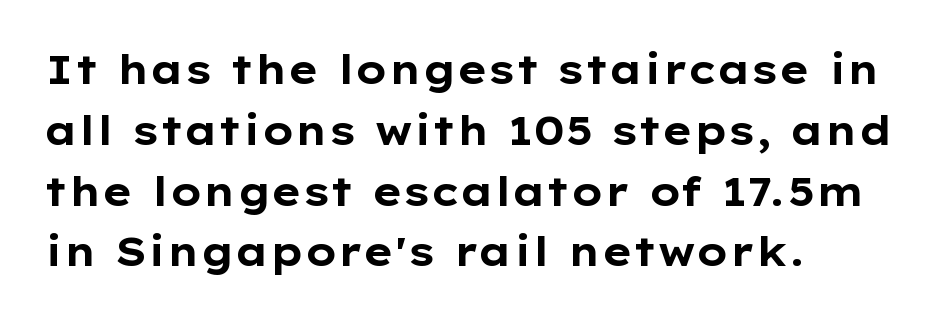
The image shows 40 px bold, wide sans-serif type, upright; set left-aligned, normal line spacing (1.52x), normal letter spacing, not underlined; low stroke contrast and a medium x-height.
